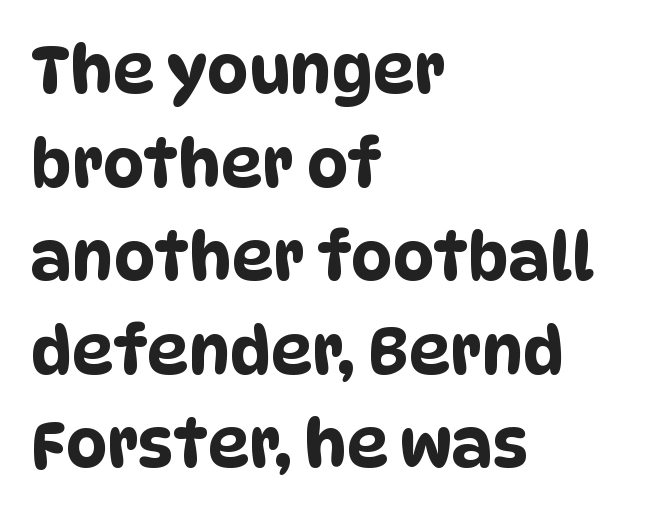
The strip under each line holds only bare page. Font category for this specimen: sans-serif. The lines sit at an ordinary, default distance from one another. No extra tracking has been applied to these lines. The typesetter chose a ragged-right arrangement here.
